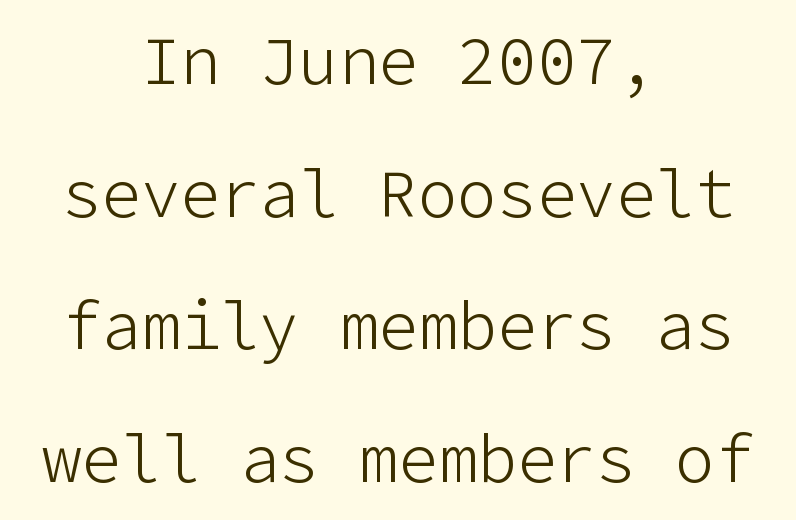
This sample trades compactness for vertical openness between lines. Horizontal alignment here is central, giving a formal, balanced look. Posture: vertical. A bare baseline throughout the passage. Stroke mass is kept to a normal reading level or below. Glyph-to-glyph distance matches everyday printed text.
